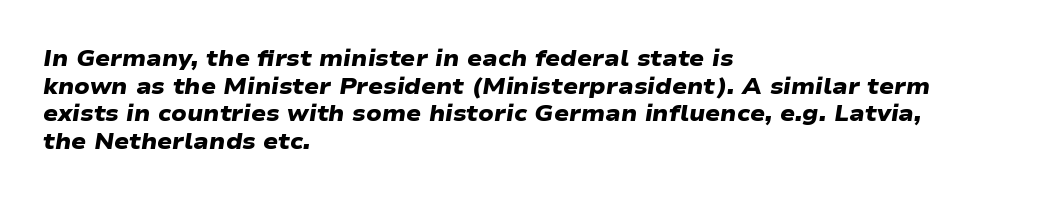
The foot of each line stays bare and open. The passage shown has conventional tracking throughout. Line spacing here is normal. A student would call this left alignment; a typographer would say flush left, rag right.
